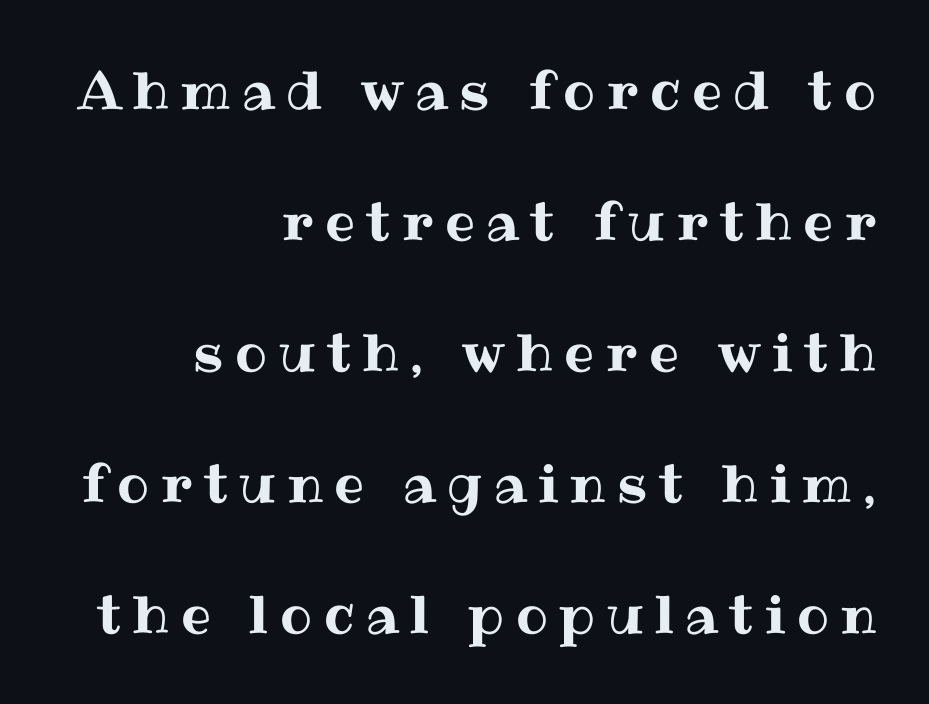
Q: Is the text italic (slanted)? A: No, it is upright.
Q: Is the text underlined? A: No.
Q: How is the paragraph aligned? A: Right-aligned.
Q: Is the spacing between letters normal or unusually wide? A: Unusually wide.
Q: Is the spacing between lines tight, normal or loose? A: Loose.
Q: Width (condensed, normal, or wide)? A: Normal.
Q: Stroke contrast? A: Medium.
Q: x-height? A: Medium.
Q: Monospaced? A: No.
